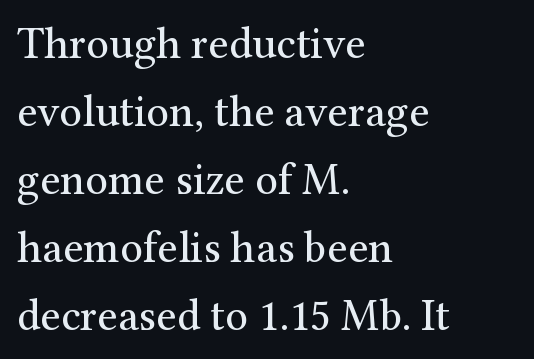
The image shows 45 px regular-weight serif type, upright; set left-aligned, normal line spacing (1.51x), normal letter spacing, not underlined; medium stroke contrast and a medium x-height.
